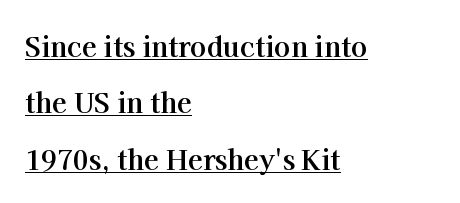
Q: Is the text bold? A: Yes.
Q: Is the text italic (slanted)? A: No, it is upright.
Q: Is the text underlined? A: Yes.
Q: How is the paragraph aligned? A: Left-aligned.
Q: Is the spacing between letters normal or unusually wide? A: Normal.
Q: Is the spacing between lines tight, normal or loose? A: Loose.
